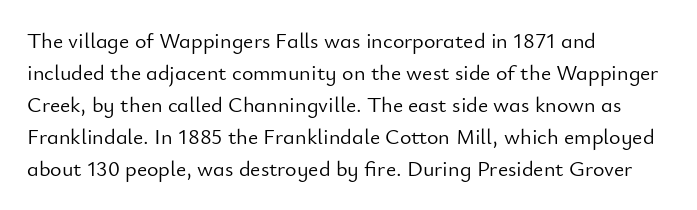
Q: Is the text bold? A: No.
Q: Is the text italic (slanted)? A: No, it is upright.
Q: Is the text underlined? A: No.
Q: How is the paragraph aligned? A: Left-aligned.
Q: Is the spacing between letters normal or unusually wide? A: Normal.
Q: Is the spacing between lines tight, normal or loose? A: Normal.
